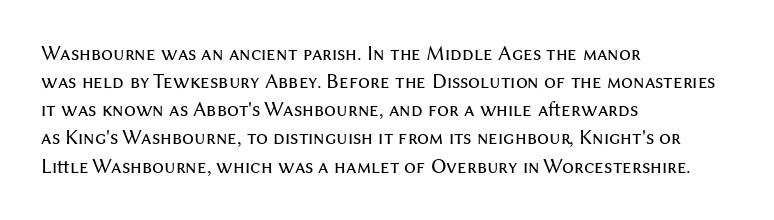
The image shows 21 px text type, upright; set left-aligned, normal line spacing (1.34x), normal letter spacing, not underlined.
